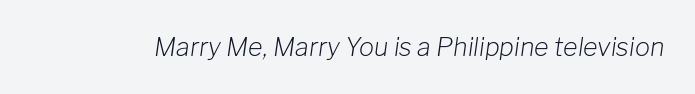
The image shows 25 px text type, italic (leaning right); set normal letter spacing, not underlined.
